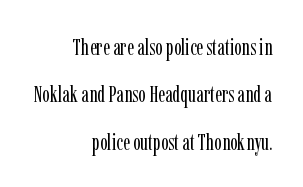
Q: Is the text bold? A: No.
Q: Is the text italic (slanted)? A: No, it is upright.
Q: Is the text underlined? A: No.
Q: How is the paragraph aligned? A: Right-aligned.
Q: Is the spacing between letters normal or unusually wide? A: Normal.
Q: Is the spacing between lines tight, normal or loose? A: Loose.
